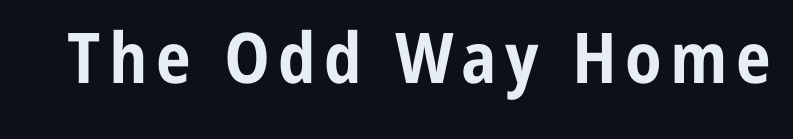
The image shows 70 px bold, condensed sans-serif type, upright; set not underlined; low stroke contrast and a medium x-height.
